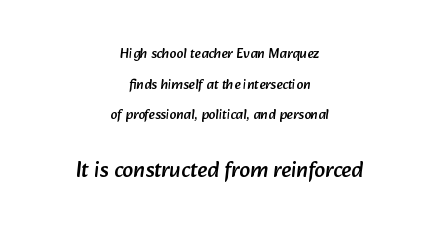
{"underline": "no", "align": "center", "line_spacing": "loose", "line_spacing_ratio": 2.19, "letter_spacing": "normal", "letter_spacing_em": 0.0, "larger_block": "second", "size_ratio": 1.57, "glyph_px": 22}
